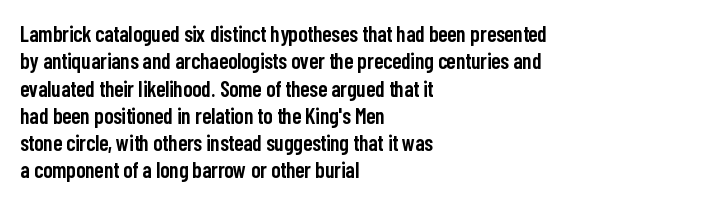
Typographic density is moderately raised because the face is semibold. Vertical strokes here are truly vertical. Between one letter and the next there's only the usual sliver of space. The setting favours the left margin, as ordinary paragraphs usually do.
